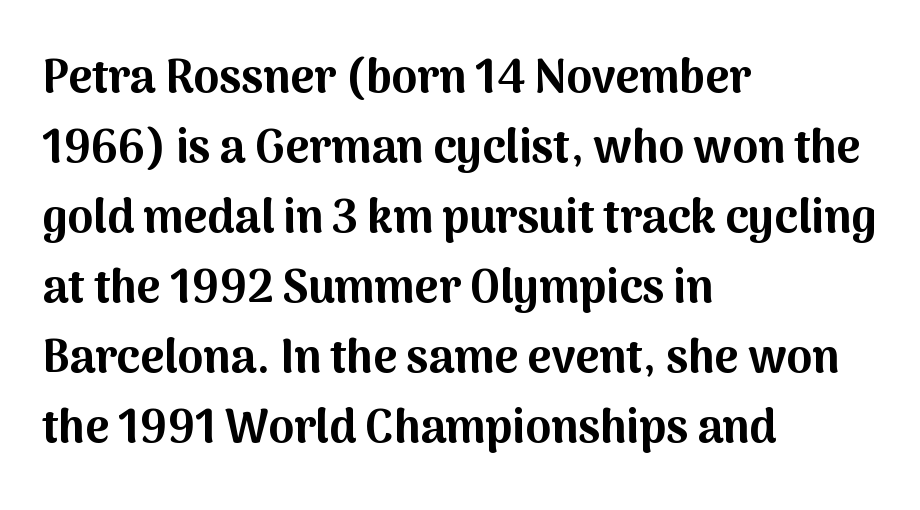
{"serif": "no", "italic": "no", "bold": "yes", "weight": "bold", "width": "normal", "stroke_contrast": "medium", "x_height": "medium", "monospaced": "no", "underline": "no", "align": "left", "line_spacing": "normal", "line_spacing_ratio": 1.52, "letter_spacing": "normal", "letter_spacing_em": 0.0, "glyph_px": 46}
